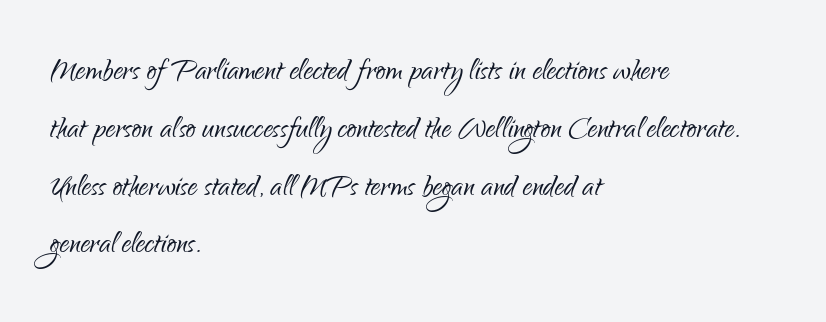
Q: Is the text bold? A: No.
Q: Is the text italic (slanted)? A: Yes.
Q: Is the typeface a serif or a sans-serif typeface? A: Sans-serif.
Q: Is the text underlined? A: No.
Q: How is the paragraph aligned? A: Left-aligned.
Q: Is the spacing between letters normal or unusually wide? A: Normal.
Q: Is the spacing between lines tight, normal or loose? A: Normal.
Q: Width (condensed, normal, or wide)? A: Condensed.
Q: Stroke contrast? A: Low.
Q: x-height? A: Small.
Q: Monospaced? A: No.
